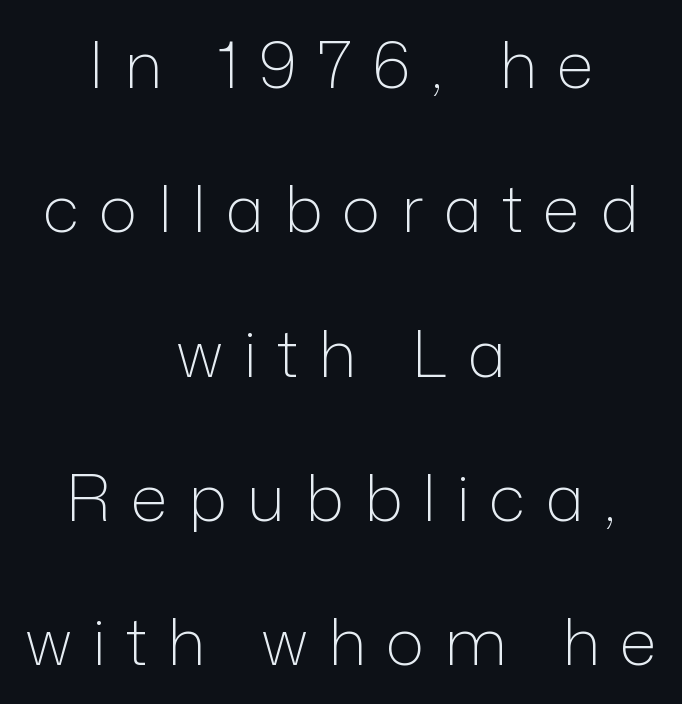
This is not heavy type; no bold has been used. This rendering features lettering with no underline. Each new line begins a long way beneath the previous one. Unlike a traditional serif, this face leaves its strokes unadorned.
